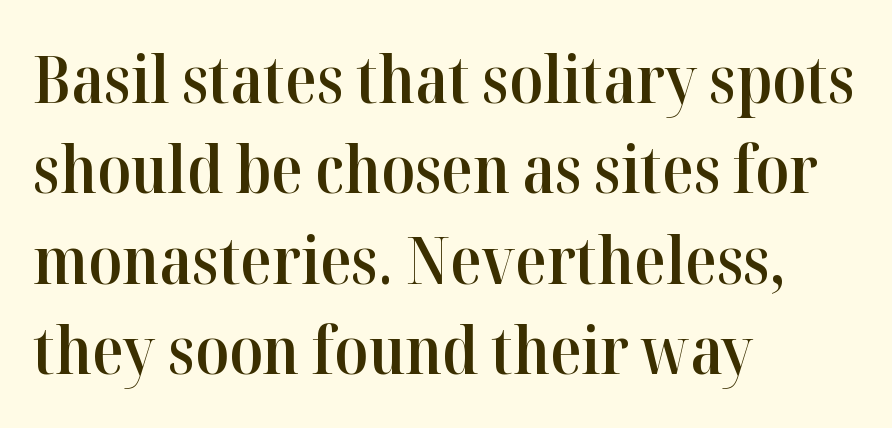
Q: Is the text bold? A: Semi-bold.
Q: Is the text italic (slanted)? A: No, it is upright.
Q: Is the typeface a serif or a sans-serif typeface? A: Serif.
Q: Is the text underlined? A: No.
Q: How is the paragraph aligned? A: Left-aligned.
Q: Is the spacing between letters normal or unusually wide? A: Normal.
Q: Is the spacing between lines tight, normal or loose? A: Normal.
Q: Width (condensed, normal, or wide)? A: Normal.
Q: Stroke contrast? A: High.
Q: x-height? A: Medium.
Q: Monospaced? A: No.
